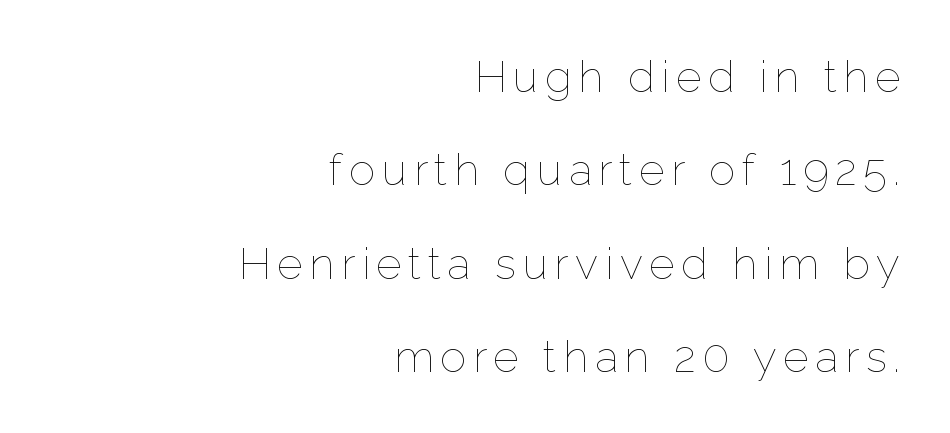
{"italic": "no", "bold": "no", "weight": "thin", "width": "normal", "stroke_contrast": "low", "x_height": "medium", "monospaced": "no", "underline": "no", "align": "right", "line_spacing": "loose", "line_spacing_ratio": 2.12, "glyph_px": 44}
